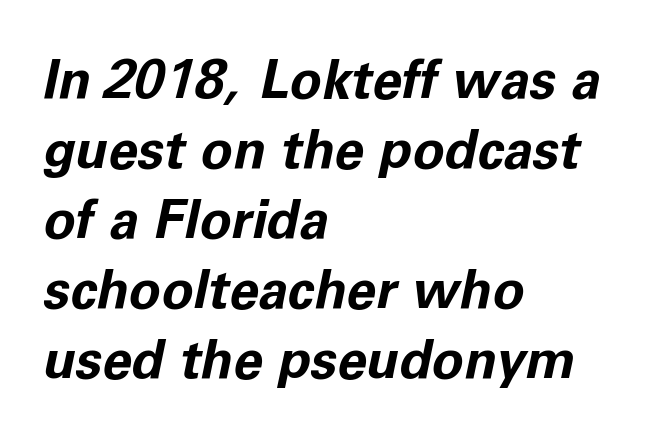
The image shows 53 px bold type, italic (leaning right); set left-aligned, normal line spacing (1.32x), normal letter spacing, not underlined; low stroke contrast and a medium x-height.
